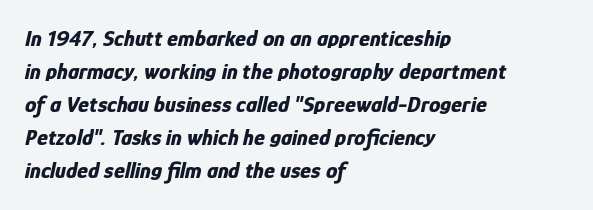
Rendered with sloped, italic letterforms. Lines of text with bare space underneath. There is no visible air inserted between adjacent glyphs. I'd describe the lettering as bold — thick and assertive. Vertical spacing — default.
